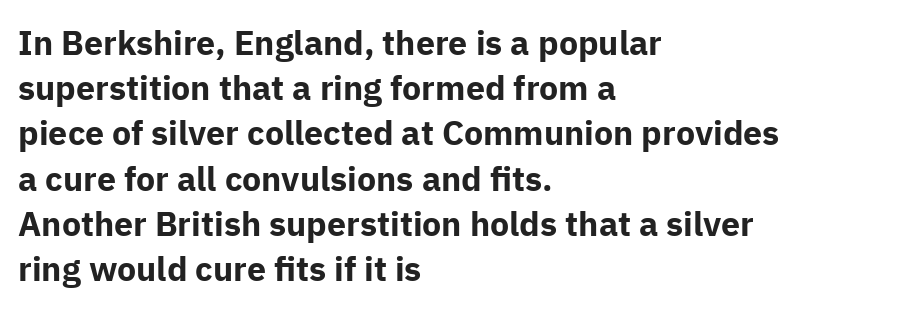
When letters stand straight like this, we call the style roman or upright. Horizontally, the lines are justified to the leading edge only. Spacing verdict: proportional, widths tailored to each character. The leading is moderate, giving the passage an even texture. On the weight axis this lands at bold, roughly 700. Look at the tracking — it's just the regular setting, nothing added.
